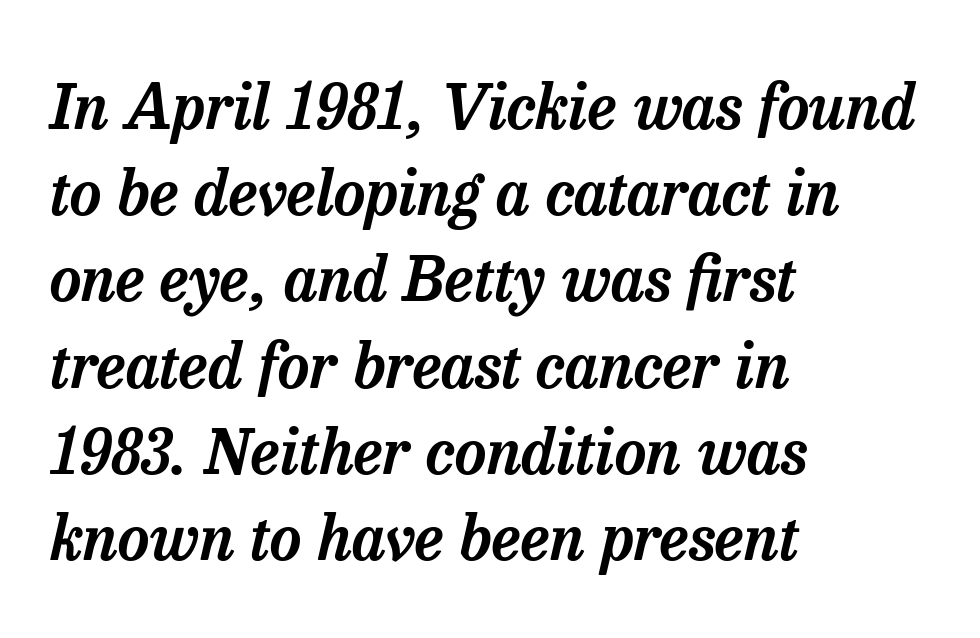
The image shows 62 px serif type, italic (leaning right); set left-aligned, normal line spacing (1.39x), normal letter spacing, not underlined; low stroke contrast and a medium x-height.
